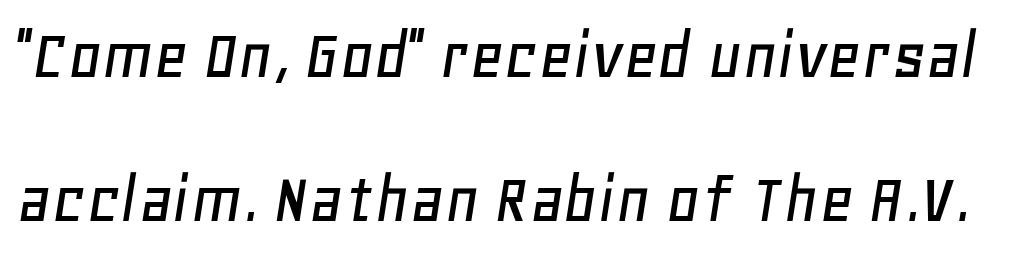
Q: Is the text italic (slanted)? A: Yes, it leans right by about 11 degrees.
Q: Is the text underlined? A: No.
Q: Is the spacing between letters normal or unusually wide? A: Normal.
Q: Is the spacing between lines tight, normal or loose? A: Loose.
Q: Width (condensed, normal, or wide)? A: Normal.
Q: Stroke contrast? A: Low.
Q: x-height? A: Large.
Q: Monospaced? A: No.
